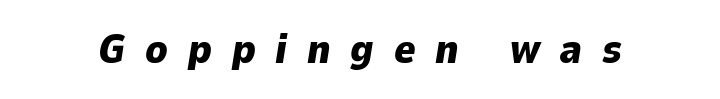
{"italic": "yes", "lean": "right", "slant_degrees": 9, "bold": "yes", "weight": "heavy", "width": "normal", "stroke_contrast": "low", "x_height": "medium", "monospaced": "no", "underline": "no", "letter_spacing": "wide", "letter_spacing_em": 0.48, "glyph_px": 41}
